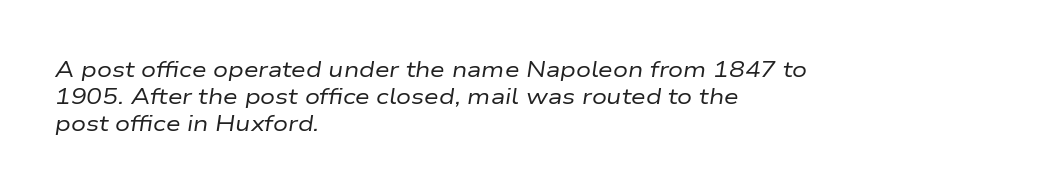
Tall strokes in this sample are angled rather than plumb. Glyph-to-glyph distance matches everyday printed text. Each new line begins a customary step beneath the previous one. The paragraph shown leans on its left margin.
